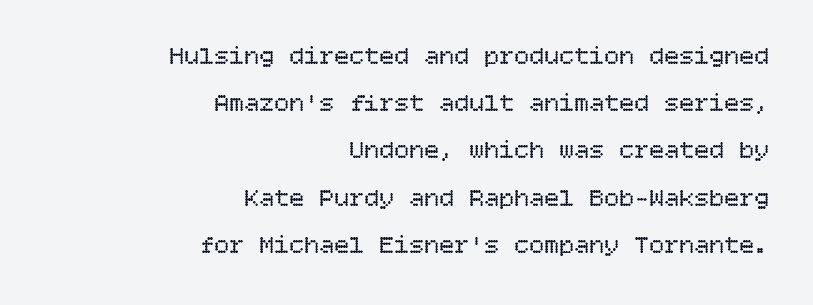
The image shows 25 px text type, upright; set right-aligned, line spacing 1.89x, normal letter spacing, not underlined.
